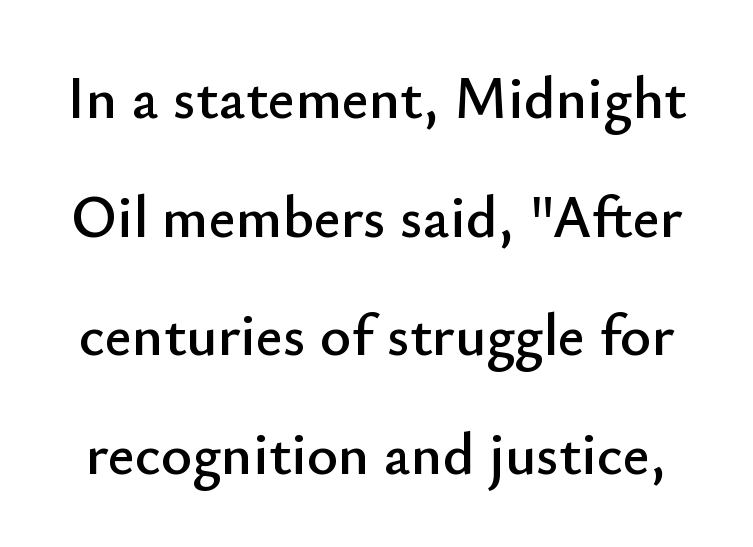
{"serif": "no", "italic": "no", "width": "normal", "stroke_contrast": "low", "x_height": "small", "monospaced": "no", "underline": "no", "line_spacing": "loose", "line_spacing_ratio": 2.01, "letter_spacing": "normal", "letter_spacing_em": 0.0, "glyph_px": 59}
